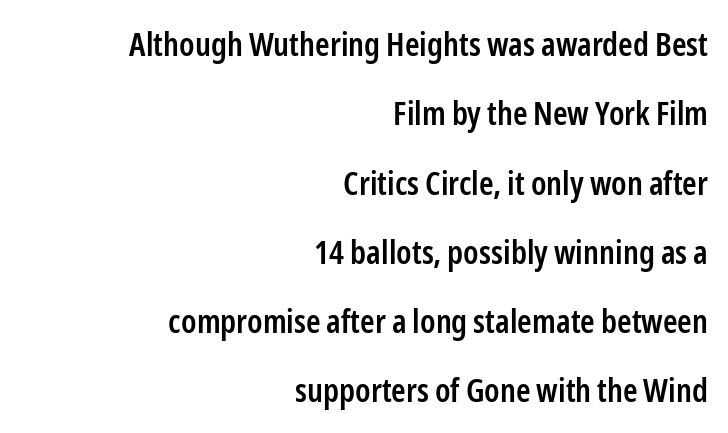
{"serif": "no", "italic": "no", "bold": "semi", "weight": "semibold", "width": "condensed", "stroke_contrast": "low", "x_height": "medium", "monospaced": "no", "underline": "no", "align": "right", "line_spacing": "loose", "line_spacing_ratio": 2.1, "letter_spacing": "normal", "letter_spacing_em": 0.0, "glyph_px": 33}
